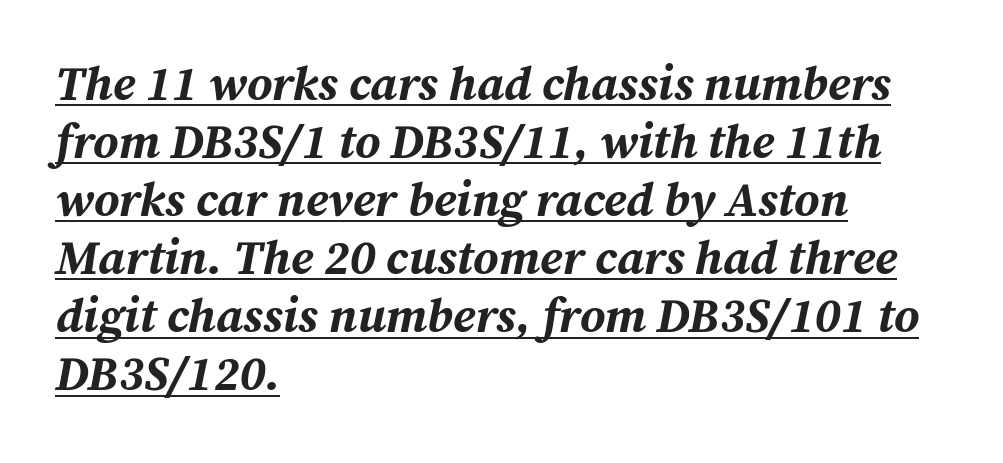
{"italic": "yes", "lean": "right", "slant_degrees": 12, "bold": "yes", "weight": "bold", "width": "normal", "stroke_contrast": "medium", "x_height": "medium", "monospaced": "no", "underline": "yes", "align": "left", "line_spacing_ratio": 1.21, "letter_spacing": "normal", "letter_spacing_em": 0.0, "glyph_px": 48}
